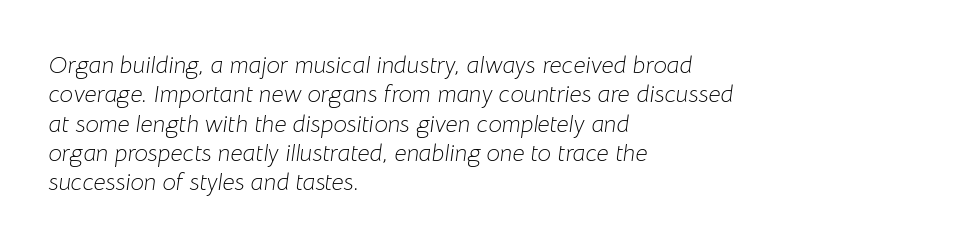
Q: Is the text bold? A: No.
Q: Is the text italic (slanted)? A: Yes, it leans right by about 8 degrees.
Q: Is the text underlined? A: No.
Q: How is the paragraph aligned? A: Left-aligned.
Q: Is the spacing between letters normal or unusually wide? A: Normal.
